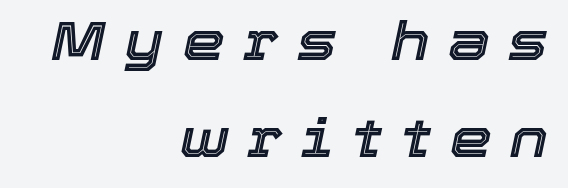
Q: Is the text italic (slanted)? A: Yes, it leans right by about 12 degrees.
Q: Is the text underlined? A: No.
Q: How is the paragraph aligned? A: Right-aligned.
Q: Is the spacing between letters normal or unusually wide? A: Unusually wide.
Q: Width (condensed, normal, or wide)? A: Normal.
Q: x-height? A: Medium.
Q: Monospaced? A: No.
